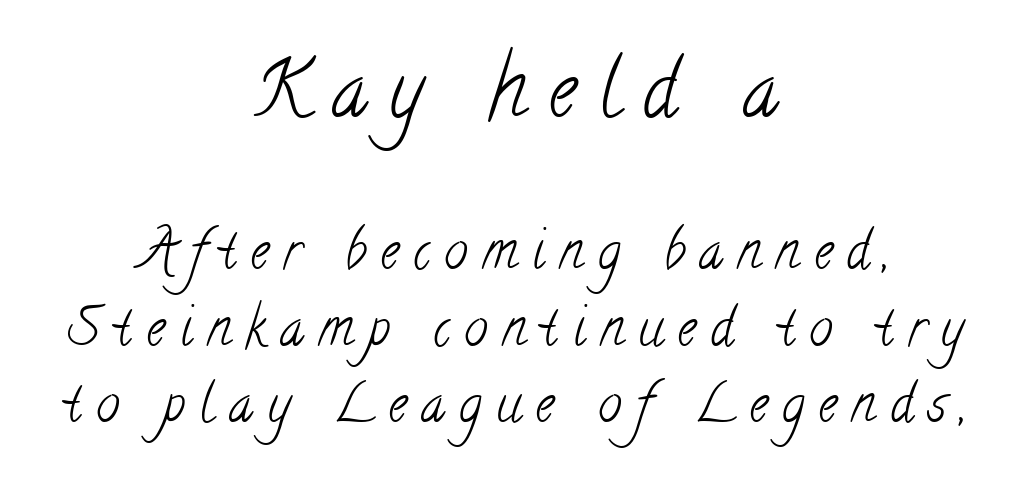
You could not count columns in this text — the font is proportionally spaced. Compared with typical paragraphs, the rows here are spaced about the same. The letters in the upper block stand taller than those in the block below. Clear beneath every line of the passage. The letters look calm and open, with moderate or lighter stems.
